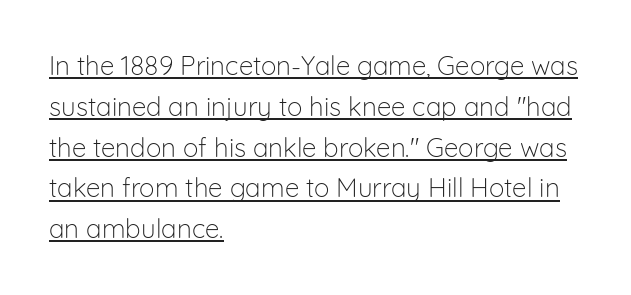
{"italic": "no", "bold": "no", "underline": "yes", "align": "left", "line_spacing": "normal", "line_spacing_ratio": 1.57, "letter_spacing": "normal", "letter_spacing_em": 0.0, "glyph_px": 26}
